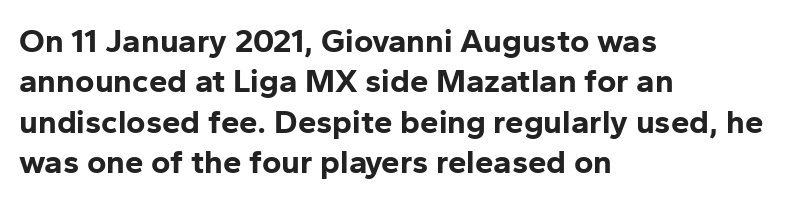
Anything drawn beneath the words? Only blank space. Looks like regular typesetting: each glyph gets only the width it needs. Nothing unusual about the tracking: characters are spaced as the font intends. Does the type have serifs? No, each stem ends abruptly. Is there any slant? The stems are plumb. Is the type bold? Yes — the strokes are clearly thick and heavy.
